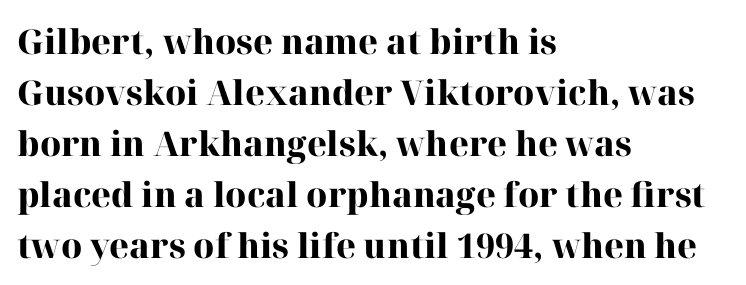
{"serif": "yes", "italic": "no", "bold": "yes", "weight": "heavy", "width": "normal", "stroke_contrast": "high", "x_height": "medium", "monospaced": "no", "underline": "no", "align": "left", "line_spacing": "normal", "line_spacing_ratio": 1.5, "letter_spacing": "normal", "letter_spacing_em": 0.0, "glyph_px": 34}
